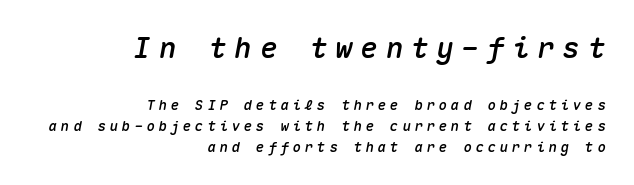
The image shows 29 px text type, italic (leaning right), monospaced; set right-aligned, normal line spacing (1.5x), unusually wide letter spacing (+0.27 em), not underlined; the first (top) block is 2.07x larger; medium stroke contrast and a medium x-height.
